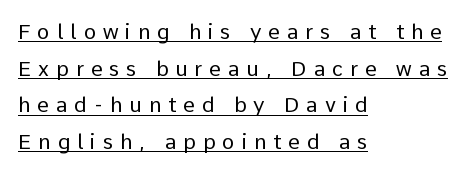
{"italic": "no", "bold": "no", "underline": "yes", "align": "left", "line_spacing_ratio": 1.75, "letter_spacing": "wide", "letter_spacing_em": 0.33, "glyph_px": 21}
